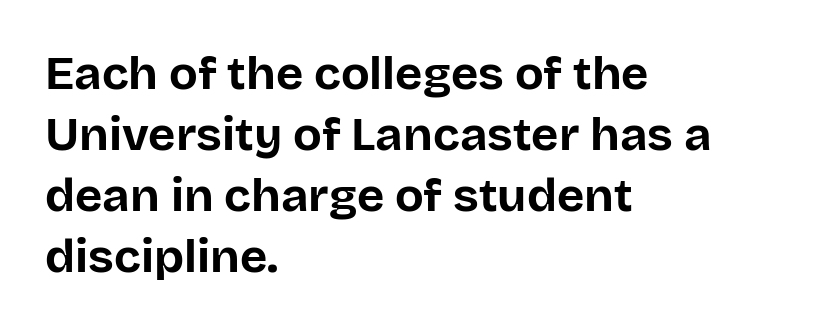
The image shows 47 px bold sans-serif type, upright; set left-aligned, normal line spacing (1.3x), normal letter spacing, not underlined; low stroke contrast and a large x-height.
